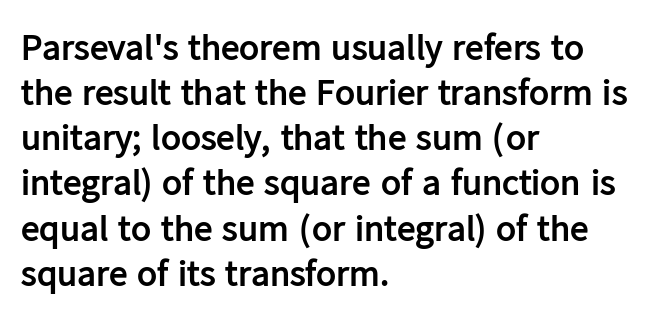
Each letter keeps its own natural width here, so spacing adapts to shape. These lines keep a tight, regular rhythm from letter to letter. Letterform terminals end flat and unadorned throughout the passage. Horizontally, the lines are justified to the leading edge only. The type sits square on the baseline with zero lean.
